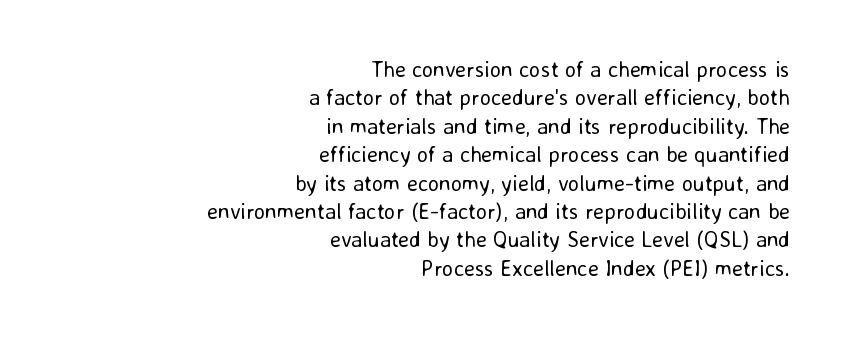
The image shows 22 px text type, upright; set right-aligned, normal line spacing (1.29x), normal letter spacing, not underlined.
